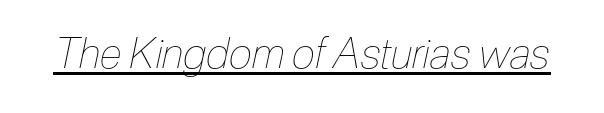
Q: Is the text bold? A: No.
Q: Is the text italic (slanted)? A: Yes, it leans right by about 12 degrees.
Q: Is the text underlined? A: Yes.
Q: Is the spacing between letters normal or unusually wide? A: Normal.
Q: Width (condensed, normal, or wide)? A: Condensed.
Q: Stroke contrast? A: Low.
Q: x-height? A: Medium.
Q: Monospaced? A: No.
